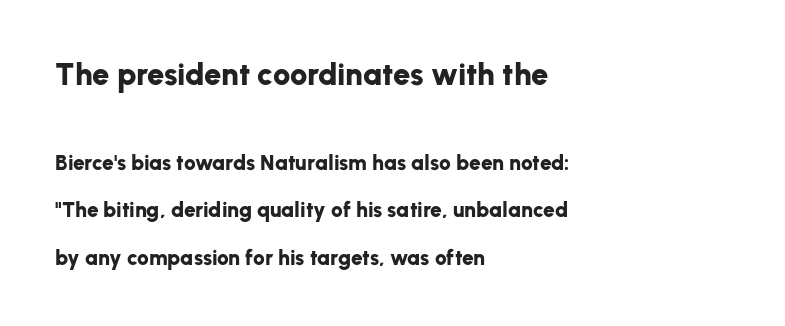
The letters stand upright; this is a roman face. Horizontal bands of white between lines are thick stripes. This sample uses plain, unmodified letter spacing. Reading top to bottom, the characters get smaller at the block break.
